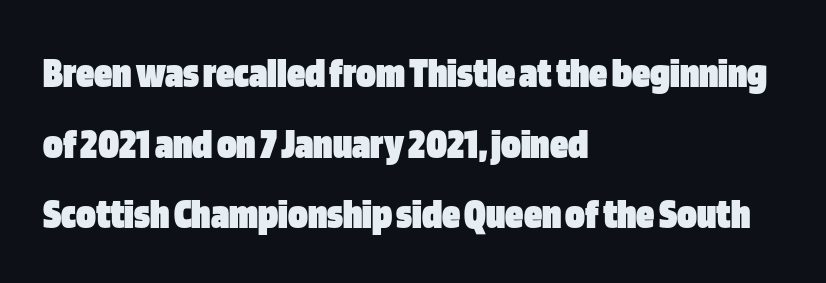
Vertical spacing — default. Plenty of ink on the page — the face is bold. Every stem runs plumb, perpendicular to the baseline. The designer went with a sans here, leaving each stem footless.
